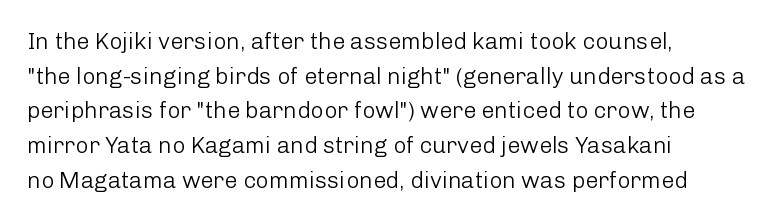
{"italic": "no", "bold": "no", "underline": "no", "align": "left", "line_spacing": "normal", "line_spacing_ratio": 1.51, "letter_spacing": "normal", "letter_spacing_em": 0.0, "glyph_px": 23}
